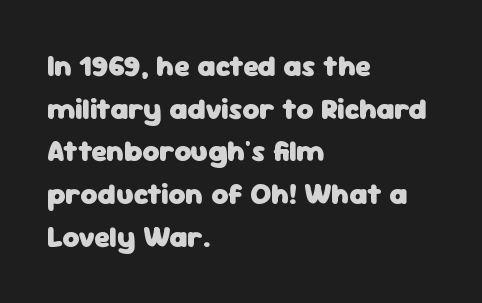
The image shows 29 px heavy sans-serif type, upright; set left-aligned, normal line spacing (1.47x), normal letter spacing, not underlined; low stroke contrast and a medium x-height.
